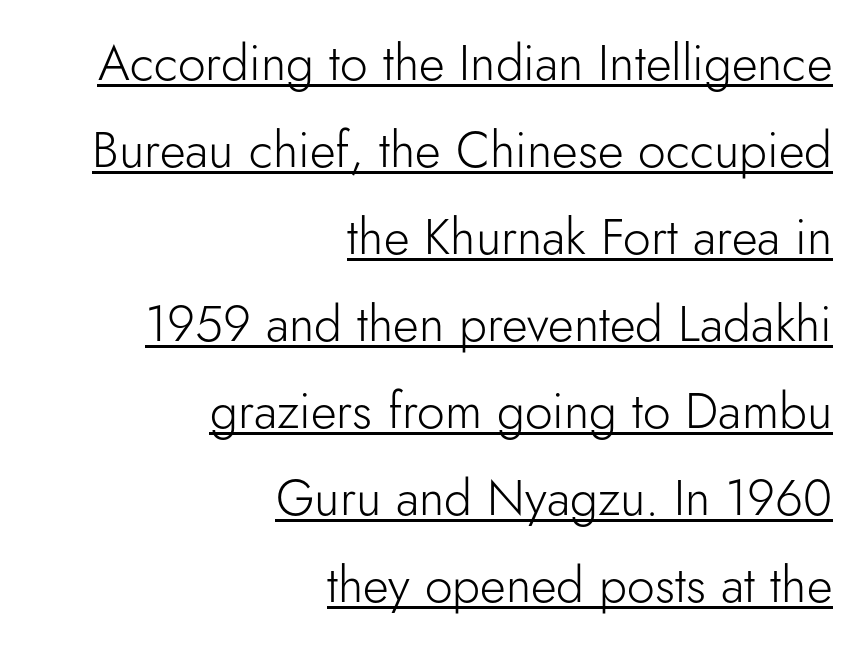
Q: Is the text bold? A: No.
Q: Is the text italic (slanted)? A: No, it is upright.
Q: Is the typeface a serif or a sans-serif typeface? A: Sans-serif.
Q: Is the text underlined? A: Yes.
Q: How is the paragraph aligned? A: Right-aligned.
Q: Is the spacing between letters normal or unusually wide? A: Normal.
Q: Width (condensed, normal, or wide)? A: Normal.
Q: Stroke contrast? A: Low.
Q: x-height? A: Small.
Q: Monospaced? A: No.
